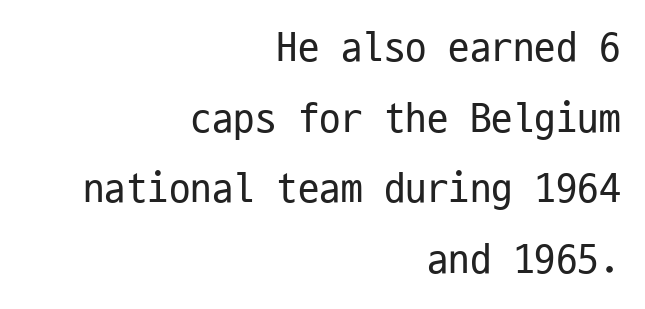
The letters look calm and open, with moderate or lighter stems. Beneath every word, the page is bare. Designer's note — italics off, roman on. Letter spacing: default.
